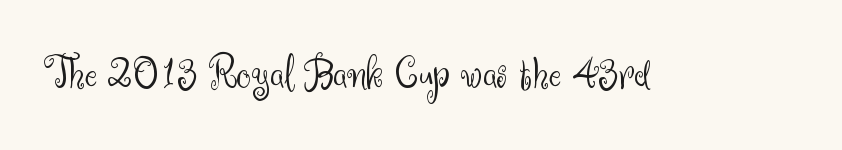
Q: Is the text bold? A: No.
Q: Is the text italic (slanted)? A: No, it is upright.
Q: Is the typeface a serif or a sans-serif typeface? A: Sans-serif.
Q: Is the text underlined? A: No.
Q: Is the spacing between letters normal or unusually wide? A: Normal.
Q: Width (condensed, normal, or wide)? A: Normal.
Q: Stroke contrast? A: Medium.
Q: x-height? A: Small.
Q: Monospaced? A: No.
